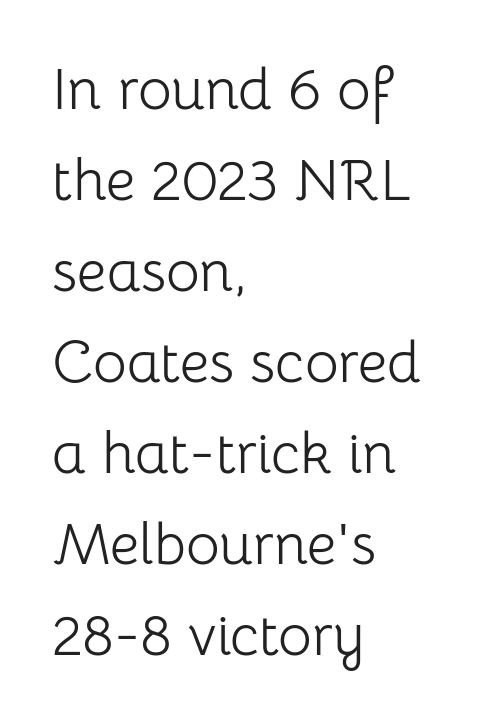
Do the letters lean? They stand straight. Words float on clear page, feet unadorned. I'd call this a sans setting — the letters go barefoot. Here the designer chose a conventional face with non-uniform glyph widths.
